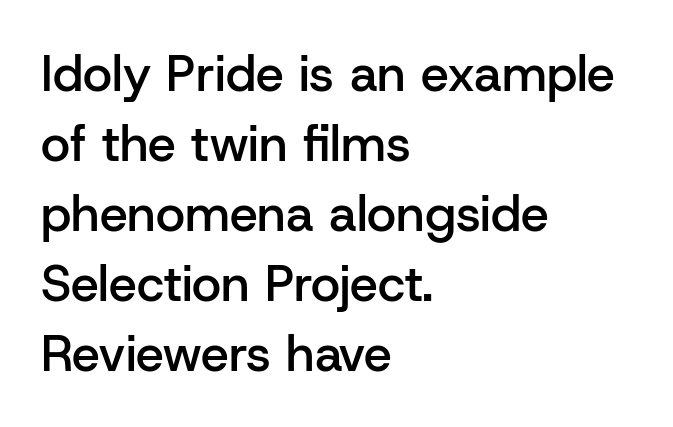
Q: Is the text bold? A: Semi-bold.
Q: Is the text italic (slanted)? A: No, it is upright.
Q: Is the typeface a serif or a sans-serif typeface? A: Sans-serif.
Q: Is the text underlined? A: No.
Q: How is the paragraph aligned? A: Left-aligned.
Q: Is the spacing between letters normal or unusually wide? A: Normal.
Q: Is the spacing between lines tight, normal or loose? A: Normal.
Q: Width (condensed, normal, or wide)? A: Normal.
Q: Stroke contrast? A: Low.
Q: x-height? A: Medium.
Q: Monospaced? A: No.
